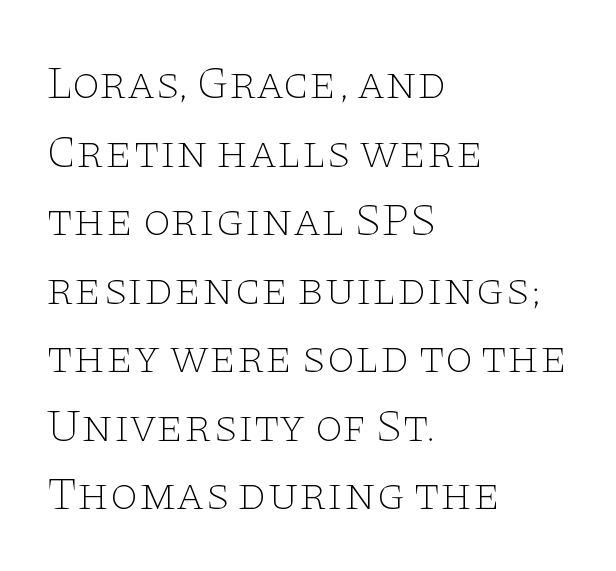
{"serif": "yes", "italic": "no", "bold": "no", "weight": "thin", "width": "wide", "stroke_contrast": "low", "x_height": "large", "monospaced": "no", "underline": "no", "align": "left", "line_spacing": "normal", "line_spacing_ratio": 1.49, "letter_spacing": "normal", "letter_spacing_em": 0.0, "glyph_px": 46}
